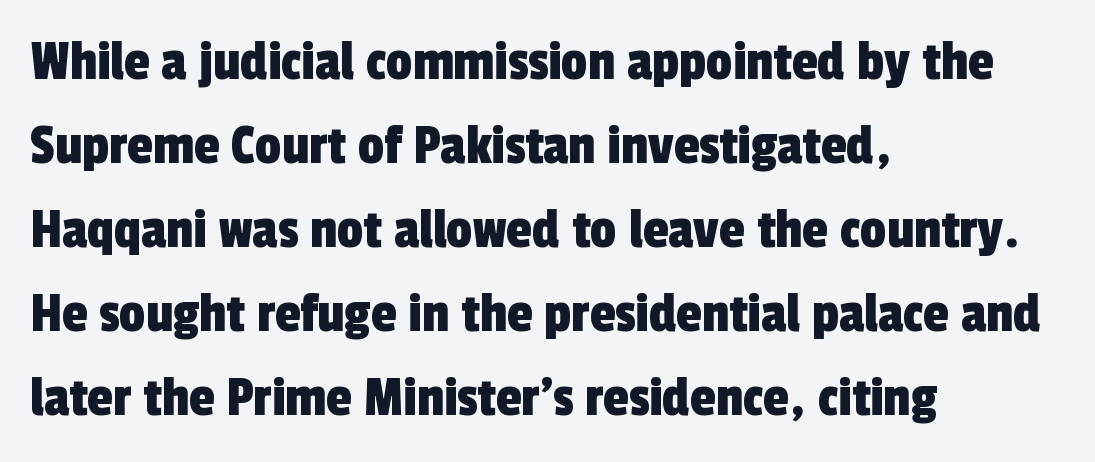
{"serif": "no", "width": "condensed", "x_height": "medium", "monospaced": "no", "underline": "no", "align": "left", "line_spacing": "normal", "line_spacing_ratio": 1.45, "letter_spacing": "normal", "letter_spacing_em": 0.0, "glyph_px": 58}
